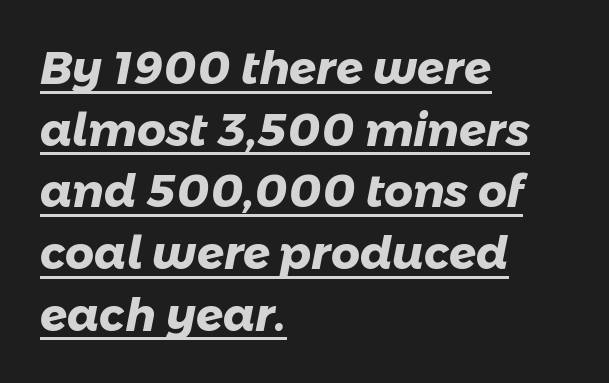
Teacher's note: observe the even left margin — that is flush-left alignment. This sample uses plain, unmodified letter spacing. This rendering employs a face without finishing strokes, i.e., a sans-serif. Heavy, bold letterforms. The line-height multiplier appears to be the usual default.
